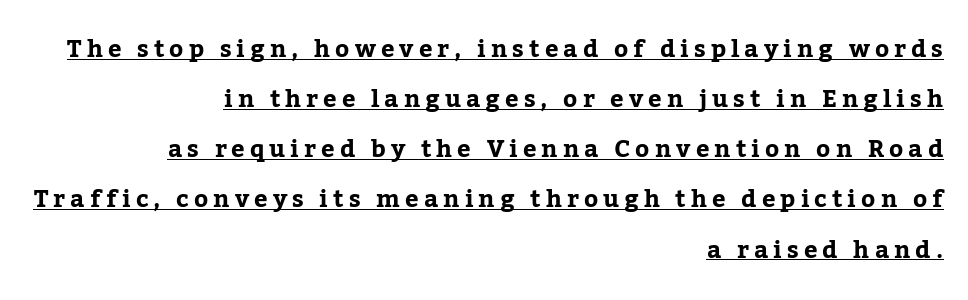
Q: Is the text bold? A: Yes.
Q: Is the text italic (slanted)? A: No, it is upright.
Q: Is the text underlined? A: Yes.
Q: How is the paragraph aligned? A: Right-aligned.
Q: Is the spacing between letters normal or unusually wide? A: Unusually wide.
Q: Is the spacing between lines tight, normal or loose? A: Loose.
